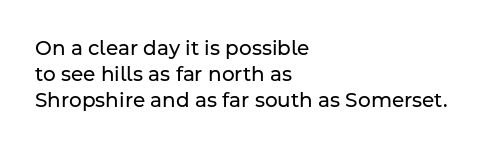
{"italic": "no", "bold": "no", "underline": "no", "align": "left", "line_spacing": "normal", "line_spacing_ratio": 1.3, "letter_spacing": "normal", "letter_spacing_em": 0.0, "glyph_px": 20}
